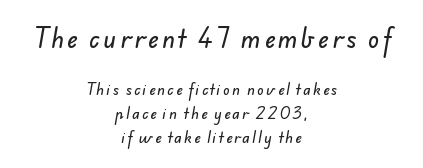
{"underline": "no", "align": "center", "line_spacing_ratio": 1.71, "larger_block": "first", "size_ratio": 1.64, "glyph_px": 23}
